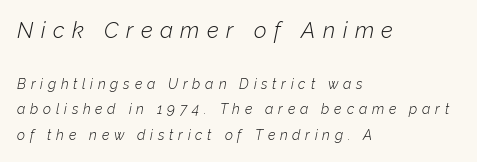
Tracking value appears strongly positive — letters spread wide. Weight: in the light-to-regular range. Size hierarchy here favors the leading block over the trailing one. This is oblique type, the kind used for emphasis or titles.
